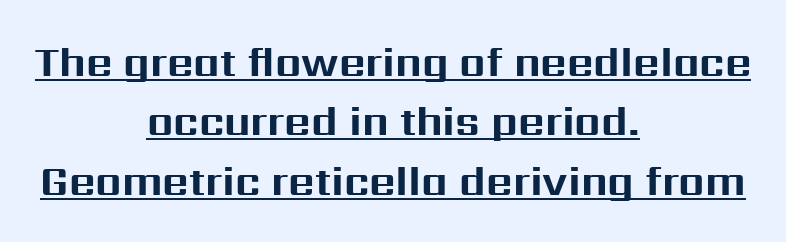
{"serif": "no", "italic": "no", "bold": "yes", "weight": "bold", "width": "normal", "stroke_contrast": "medium", "x_height": "medium", "monospaced": "no", "underline": "yes", "align": "center", "line_spacing": "normal", "line_spacing_ratio": 1.45, "letter_spacing": "normal", "letter_spacing_em": 0.0, "glyph_px": 41}
